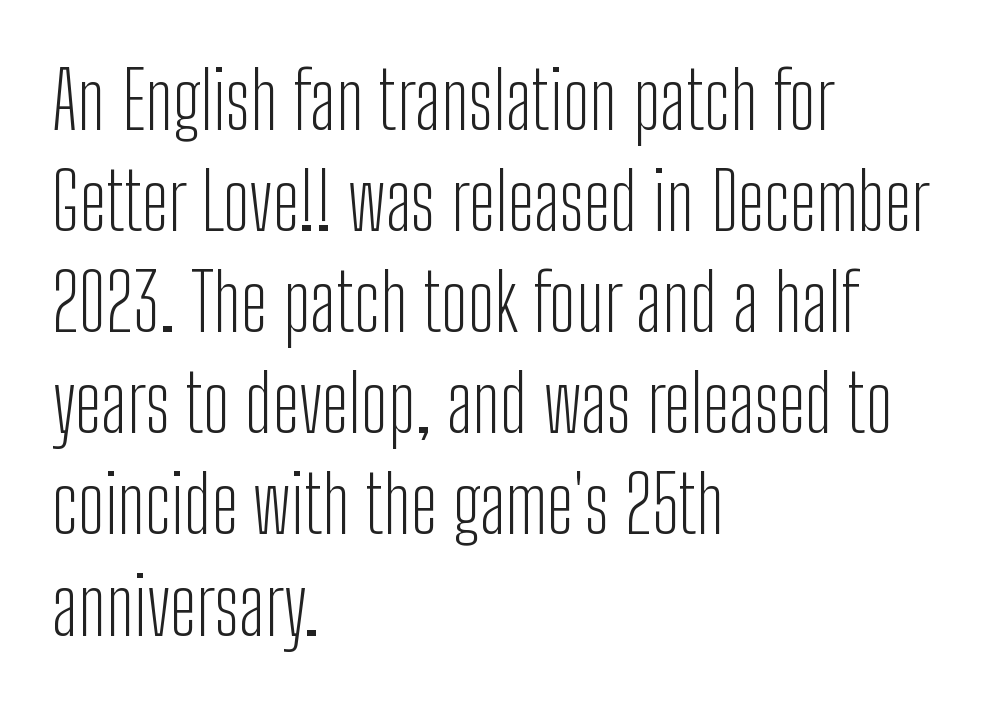
Q: Is the text bold? A: No.
Q: Is the text italic (slanted)? A: No, it is upright.
Q: Is the typeface a serif or a sans-serif typeface? A: Sans-serif.
Q: Is the text underlined? A: No.
Q: How is the paragraph aligned? A: Left-aligned.
Q: Is the spacing between letters normal or unusually wide? A: Normal.
Q: Is the spacing between lines tight, normal or loose? A: Normal.
Q: Width (condensed, normal, or wide)? A: Condensed.
Q: Stroke contrast? A: Low.
Q: x-height? A: Medium.
Q: Monospaced? A: No.
